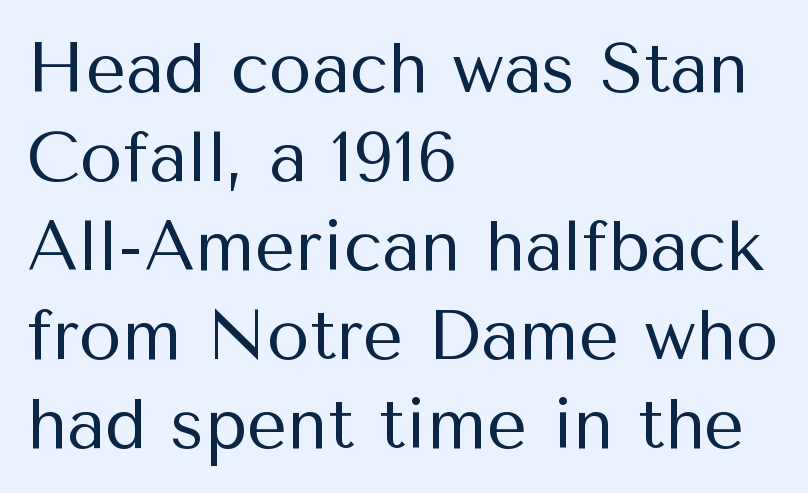
If you measured baseline to baseline, you'd find a middling distance. Nobody drew a line under any word here. Words appear dense and cohesive because spacing is normal. The lines are quadded left. A typesetter would mark this as roman, not italic.
